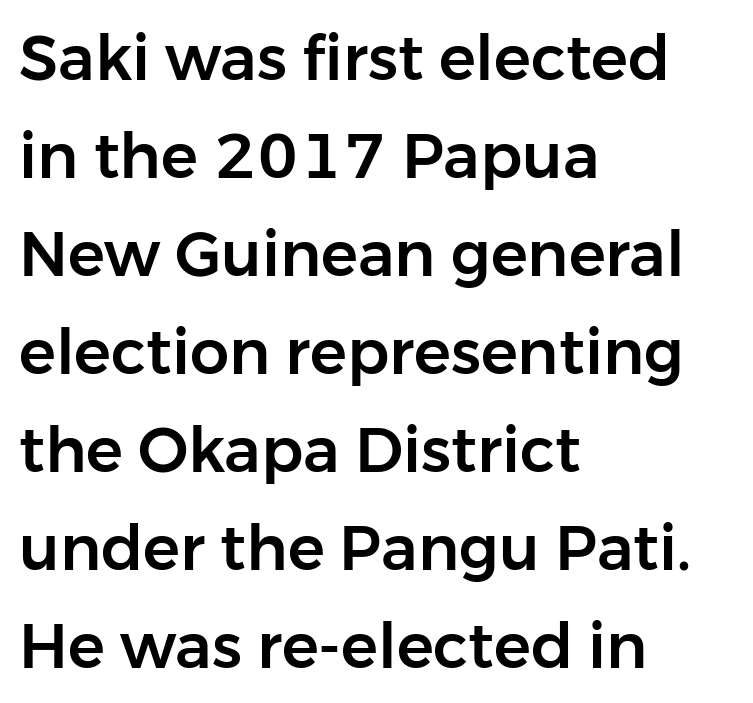
Q: Is the text italic (slanted)? A: No, it is upright.
Q: Is the typeface a serif or a sans-serif typeface? A: Sans-serif.
Q: Is the text underlined? A: No.
Q: How is the paragraph aligned? A: Left-aligned.
Q: Is the spacing between letters normal or unusually wide? A: Normal.
Q: Is the spacing between lines tight, normal or loose? A: Normal.
Q: Width (condensed, normal, or wide)? A: Normal.
Q: Stroke contrast? A: Low.
Q: x-height? A: Medium.
Q: Monospaced? A: No.
